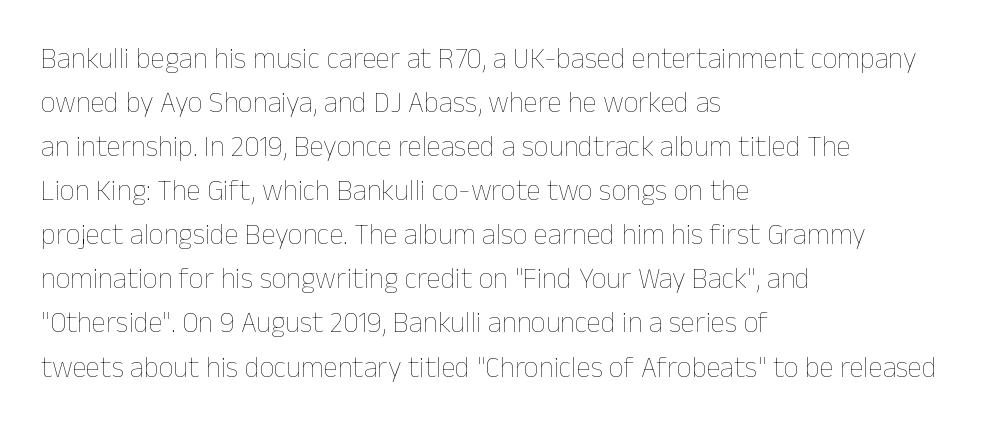
Q: Is the text bold? A: No.
Q: Is the text italic (slanted)? A: No, it is upright.
Q: Is the text underlined? A: No.
Q: How is the paragraph aligned? A: Left-aligned.
Q: Is the spacing between letters normal or unusually wide? A: Normal.
Q: Is the spacing between lines tight, normal or loose? A: Normal.
Q: Width (condensed, normal, or wide)? A: Normal.
Q: Stroke contrast? A: Low.
Q: x-height? A: Medium.
Q: Monospaced? A: No.
